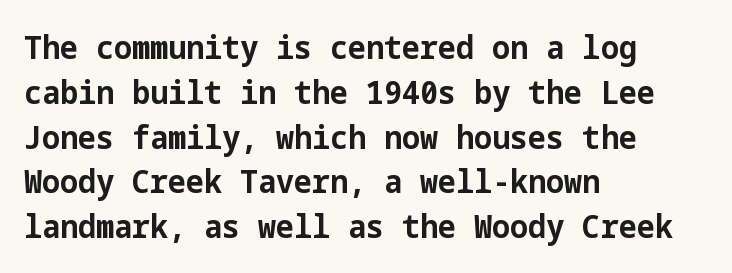
Between one letter and the next there's only the usual sliver of space. Chunky letters — that's bold for sure. This rendering uses left alignment, leaving the right contour irregular. The text was rendered using a sans face with plain stroke endings. Characters remain perfectly vertical along every line.
